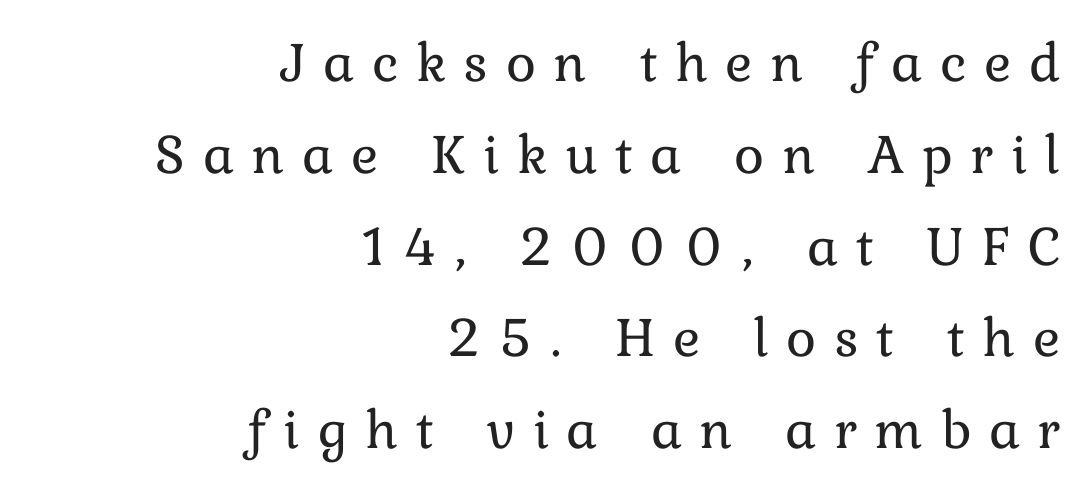
Q: Is the text bold? A: No.
Q: Is the text italic (slanted)? A: No, it is upright.
Q: Is the text underlined? A: No.
Q: How is the paragraph aligned? A: Right-aligned.
Q: Is the spacing between letters normal or unusually wide? A: Unusually wide.
Q: Is the spacing between lines tight, normal or loose? A: Normal.
Q: Width (condensed, normal, or wide)? A: Normal.
Q: Stroke contrast? A: Low.
Q: x-height? A: Medium.
Q: Monospaced? A: No.
